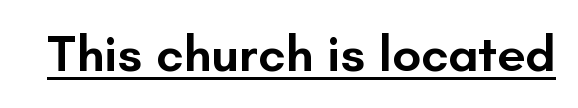
The image shows 51 px semibold sans-serif type, upright; set normal letter spacing, underlined; low stroke contrast and a small x-height.
